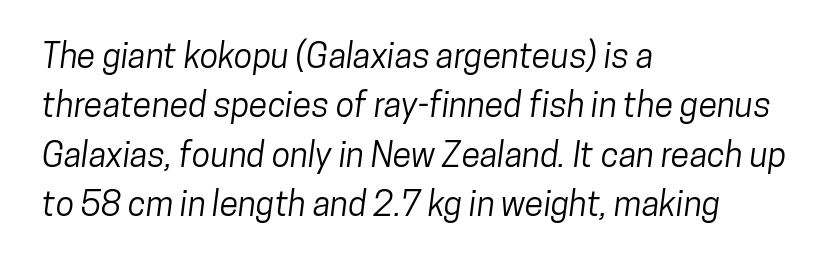
{"serif": "no", "width": "condensed", "stroke_contrast": "low", "x_height": "medium", "monospaced": "no", "underline": "no", "align": "left", "line_spacing": "normal", "line_spacing_ratio": 1.45, "letter_spacing": "normal", "letter_spacing_em": 0.0, "glyph_px": 34}
